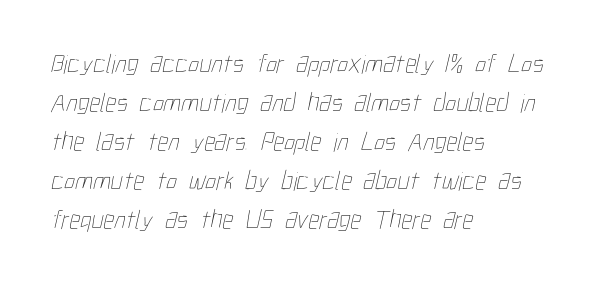
The image shows 27 px text type; set left-aligned, normal line spacing (1.44x), normal letter spacing, not underlined.
